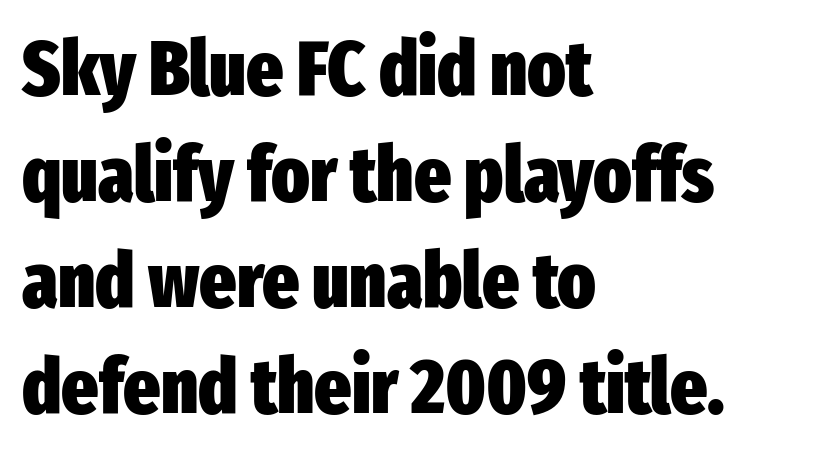
The image shows 78 px heavy, condensed sans-serif type, upright; set left-aligned, normal line spacing (1.36x), normal letter spacing, not underlined; low stroke contrast and a medium x-height.
